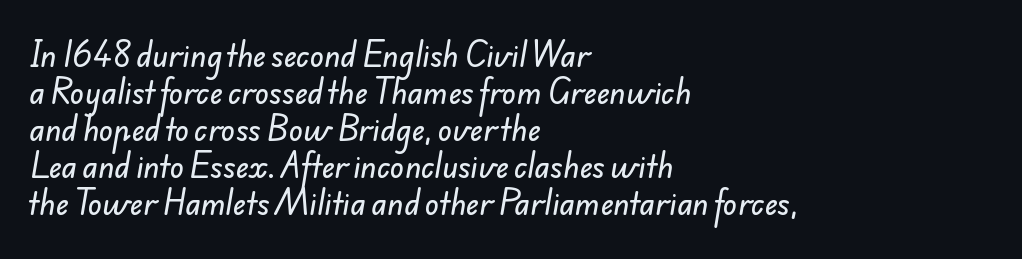
Q: Is the typeface a serif or a sans-serif typeface? A: Sans-serif.
Q: Is the text underlined? A: No.
Q: How is the paragraph aligned? A: Left-aligned.
Q: Is the spacing between letters normal or unusually wide? A: Normal.
Q: Is the spacing between lines tight, normal or loose? A: Normal.
Q: Width (condensed, normal, or wide)? A: Normal.
Q: Stroke contrast? A: Low.
Q: x-height? A: Small.
Q: Monospaced? A: No.
